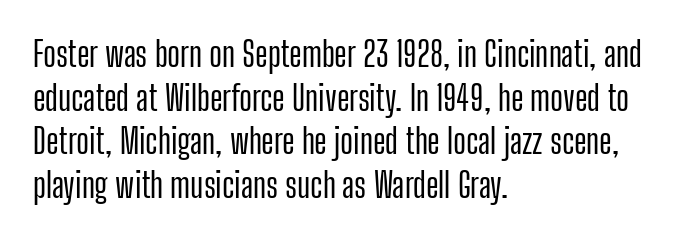
The image shows 34 px condensed sans-serif type, upright; set left-aligned, normal line spacing (1.28x), normal letter spacing, not underlined; low stroke contrast and a medium x-height.
